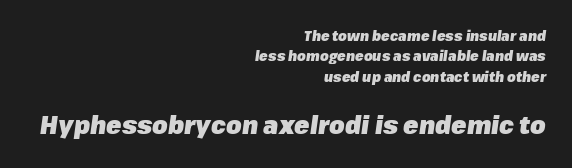
{"italic": "yes", "lean": "right", "slant_degrees": 8, "bold": "yes", "underline": "no", "align": "right", "line_spacing": "normal", "line_spacing_ratio": 1.45, "letter_spacing": "normal", "letter_spacing_em": 0.0, "larger_block": "second", "size_ratio": 1.79, "glyph_px": 25}
